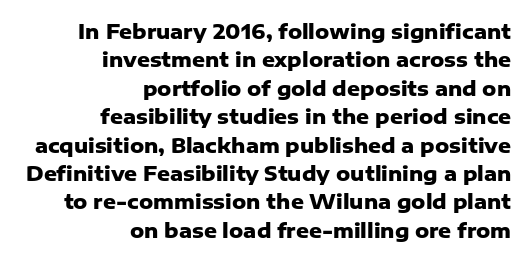
{"italic": "no", "bold": "yes", "underline": "no", "align": "right", "line_spacing": "normal", "line_spacing_ratio": 1.42, "letter_spacing": "normal", "letter_spacing_em": 0.0, "glyph_px": 20}
